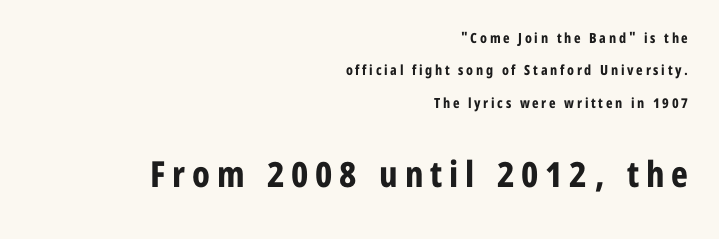
Q: Is the text bold? A: Yes.
Q: Is the text italic (slanted)? A: No, it is upright.
Q: Is the typeface a serif or a sans-serif typeface? A: Sans-serif.
Q: Is the text underlined? A: No.
Q: How is the paragraph aligned? A: Right-aligned.
Q: Is the spacing between lines tight, normal or loose? A: Loose.
Q: Which block of text is set in a larger size, the first (top) or the second (bottom)? A: The second (bottom) one.
Q: Width (condensed, normal, or wide)? A: Condensed.
Q: Stroke contrast? A: Low.
Q: x-height? A: Medium.
Q: Monospaced? A: No.
